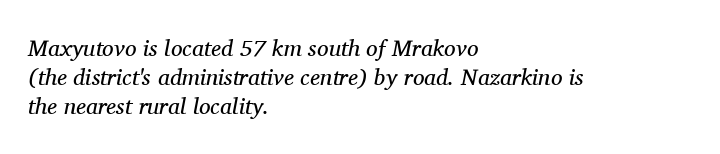
The image shows 23 px text type, italic (leaning right); set left-aligned, normal line spacing (1.27x), normal letter spacing, not underlined.
